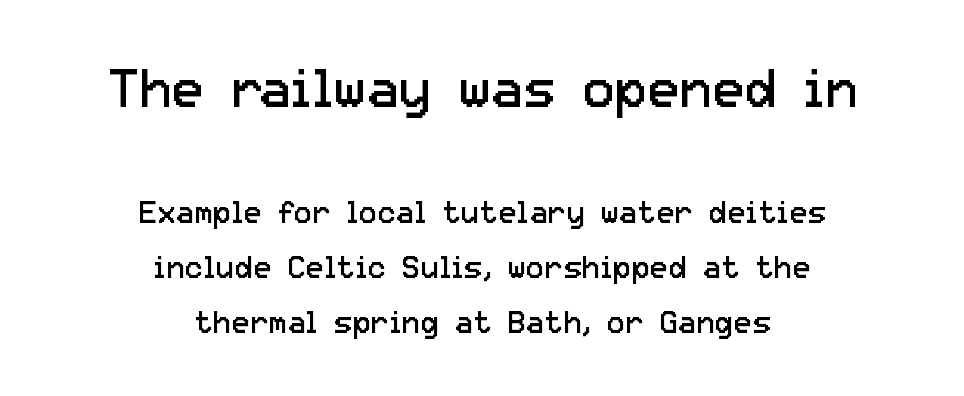
The image shows 54 px regular-weight sans-serif type, upright; set centered, line spacing 1.77x, normal letter spacing, not underlined; the first (top) block is 1.74x larger; low stroke contrast and a medium x-height.
